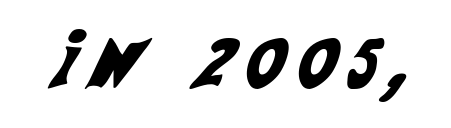
The image shows 68 px sans-serif type; set not underlined; medium stroke contrast and a large x-height.
